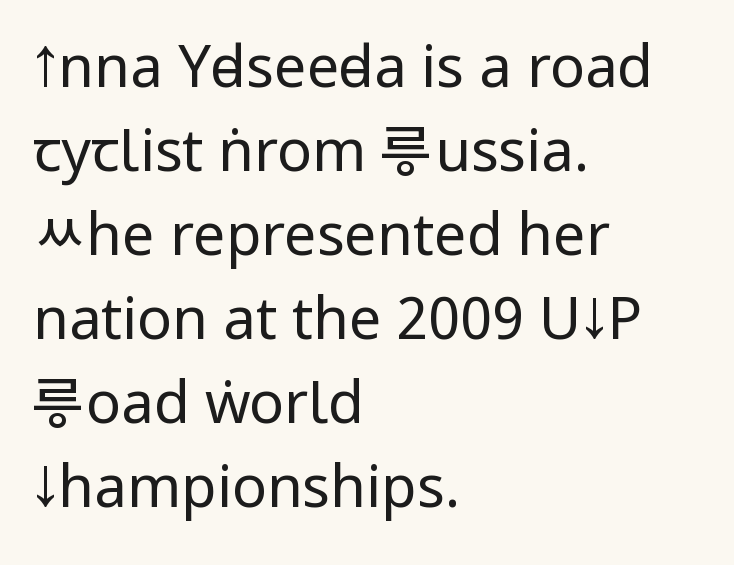
{"serif": "no", "italic": "no", "bold": "no", "weight": "regular", "width": "condensed", "stroke_contrast": "low", "x_height": "large", "monospaced": "no", "underline": "no", "align": "left", "line_spacing": "normal", "line_spacing_ratio": 1.45, "letter_spacing": "normal", "letter_spacing_em": 0.0, "glyph_px": 58}
